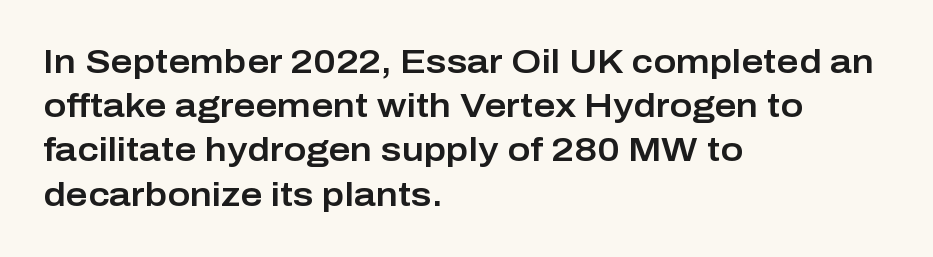
Q: Is the text italic (slanted)? A: No, it is upright.
Q: Is the typeface a serif or a sans-serif typeface? A: Sans-serif.
Q: Is the text underlined? A: No.
Q: How is the paragraph aligned? A: Left-aligned.
Q: Is the spacing between letters normal or unusually wide? A: Normal.
Q: Is the spacing between lines tight, normal or loose? A: Normal.
Q: Width (condensed, normal, or wide)? A: Normal.
Q: Stroke contrast? A: Low.
Q: x-height? A: Medium.
Q: Monospaced? A: No.
